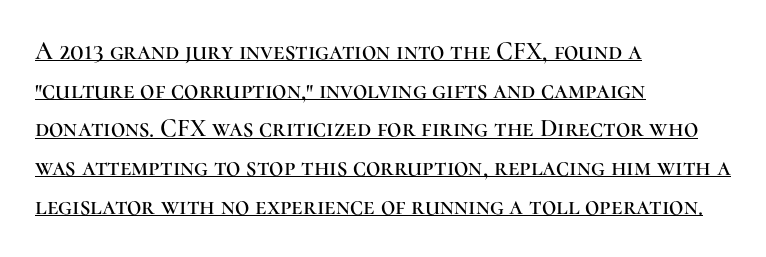
{"italic": "no", "underline": "yes", "align": "left", "line_spacing": "normal", "line_spacing_ratio": 1.55, "letter_spacing": "normal", "letter_spacing_em": 0.0, "glyph_px": 25}
